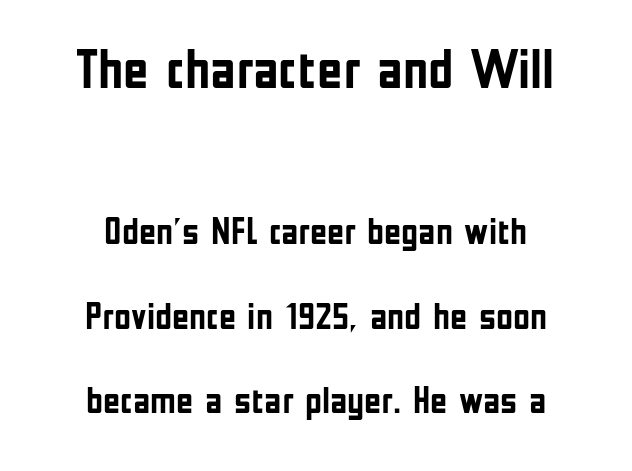
{"serif": "no", "italic": "no", "bold": "yes", "weight": "semibold", "width": "condensed", "stroke_contrast": "low", "x_height": "medium", "monospaced": "no", "underline": "no", "line_spacing": "loose", "line_spacing_ratio": 2.28, "letter_spacing": "normal", "letter_spacing_em": 0.0, "larger_block": "first", "size_ratio": 1.49, "glyph_px": 55}
